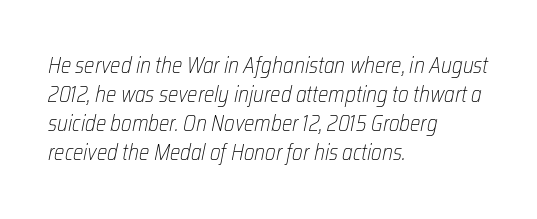
{"italic": "yes", "lean": "right", "slant_degrees": 12, "bold": "no", "underline": "no", "align": "left", "line_spacing": "normal", "line_spacing_ratio": 1.32, "letter_spacing": "normal", "letter_spacing_em": 0.0, "glyph_px": 22}
